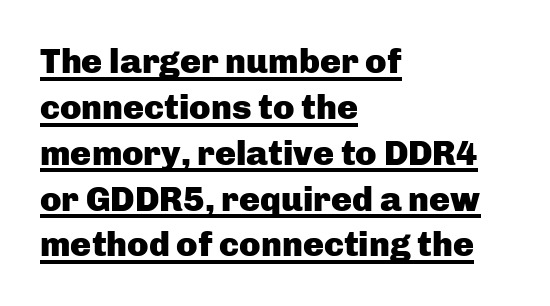
The image shows 35 px heavy sans-serif type, upright; set left-aligned, normal line spacing (1.31x), normal letter spacing, underlined; low stroke contrast and a medium x-height.
